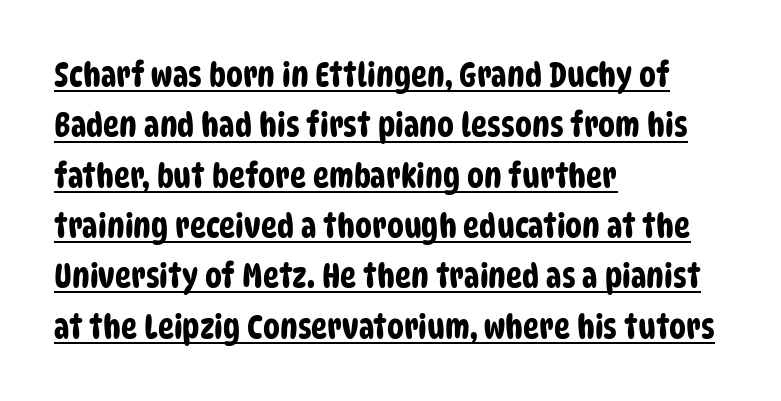
Typographically, this falls in the sans-serif category. The face used here is rendered with its standard letterfit. Proportional: the letters do not fall into vertical columns. The ragged edge is on the right, which tells us the setting is flush left. Evenly set lines give the paragraph a standard silhouette. You can see a thin bar hugging the bottom of the glyphs.
